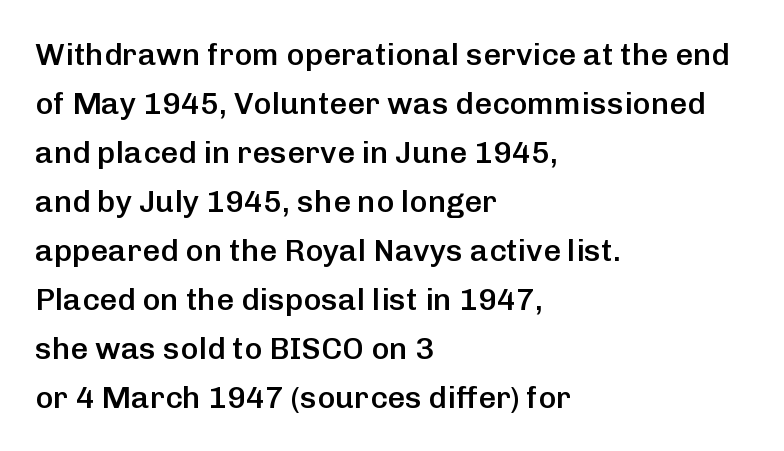
{"serif": "no", "italic": "no", "bold": "semi", "weight": "semibold", "width": "normal", "stroke_contrast": "low", "x_height": "medium", "monospaced": "no", "underline": "no", "align": "left", "line_spacing": "normal", "line_spacing_ratio": 1.58, "letter_spacing": "normal", "letter_spacing_em": 0.0, "glyph_px": 31}
